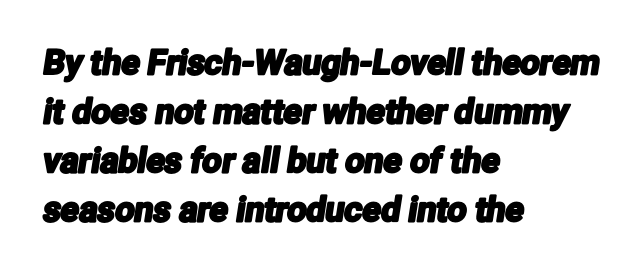
The image shows 34 px condensed sans-serif type; set left-aligned, normal line spacing (1.44x), normal letter spacing, not underlined; low stroke contrast and a medium x-height.
